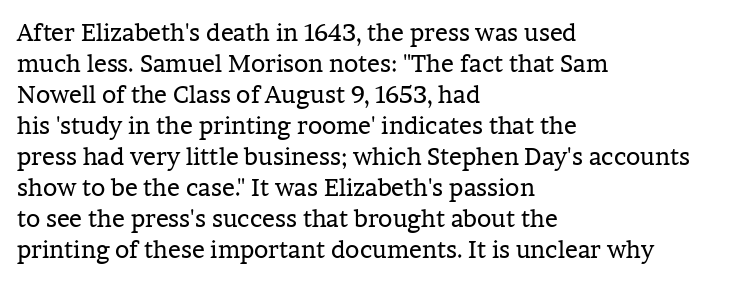
{"italic": "no", "bold": "no", "underline": "no", "align": "left", "line_spacing": "normal", "line_spacing_ratio": 1.29, "letter_spacing": "normal", "letter_spacing_em": 0.0, "glyph_px": 24}
